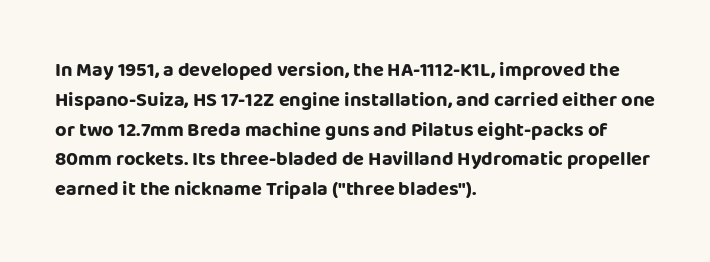
The image shows 20 px bold type, upright; set left-aligned, normal line spacing (1.49x), normal letter spacing, not underlined.
